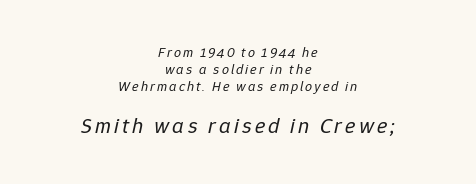
The image shows 22 px text type, italic (leaning right); set centered, line spacing 1.22x, not underlined; the second (bottom) block is 1.57x larger.
